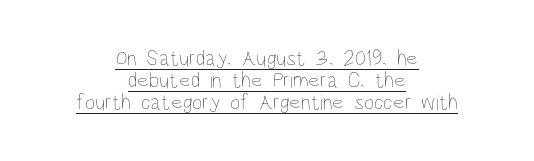
The image shows 22 px text type, upright; set centered, tight line spacing (1.0x), normal letter spacing, underlined.
